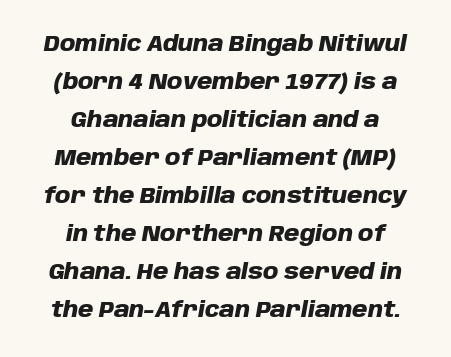
As a designer I'd log this as weight 700, bold. Type without underlining. Slanted lettering throughout. Every row of glyphs is offset so its center matches the block's center. Spacing between characters is what you'd get straight out of the box.
